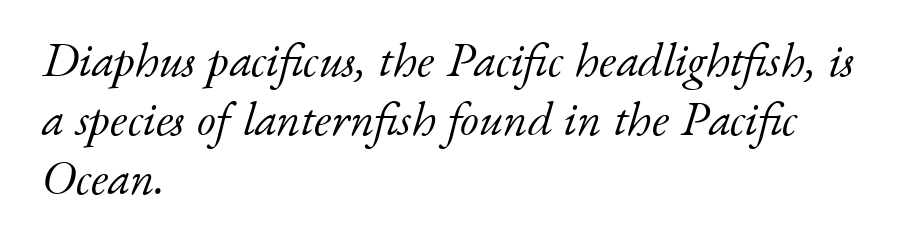
Stem width sits at or under what a default text font uses. Each letter's strokes conclude with small projecting serifs. Leftover space on each line is placed entirely after the last word. A typesetter would call this zero additional tracking. Check under the words: just untouched page.
